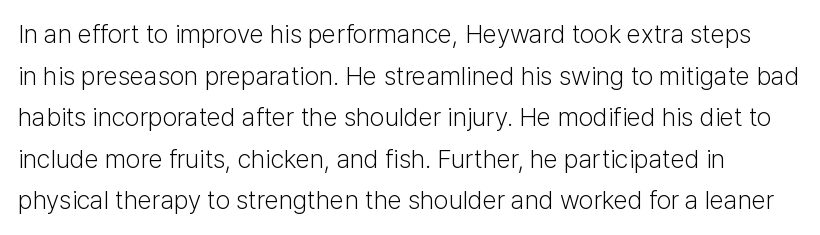
Q: Is the text bold? A: No.
Q: Is the text italic (slanted)? A: No, it is upright.
Q: Is the text underlined? A: No.
Q: Is the spacing between letters normal or unusually wide? A: Normal.
Q: Is the spacing between lines tight, normal or loose? A: Normal.
